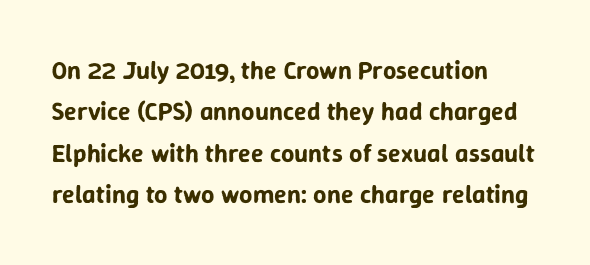
The image shows 26 px text type, upright; set left-aligned, normal line spacing (1.59x), normal letter spacing, not underlined.
